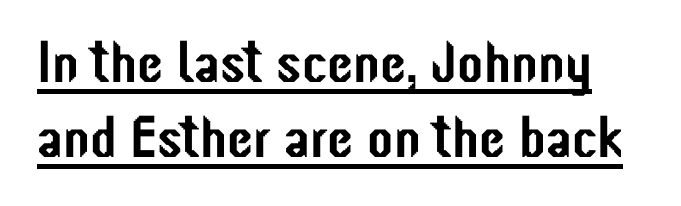
Q: Is the text italic (slanted)? A: No, it is upright.
Q: Is the typeface a serif or a sans-serif typeface? A: Sans-serif.
Q: Is the text underlined? A: Yes.
Q: Is the spacing between letters normal or unusually wide? A: Normal.
Q: Is the spacing between lines tight, normal or loose? A: Normal.
Q: Width (condensed, normal, or wide)? A: Condensed.
Q: Stroke contrast? A: Low.
Q: x-height? A: Medium.
Q: Monospaced? A: No.
